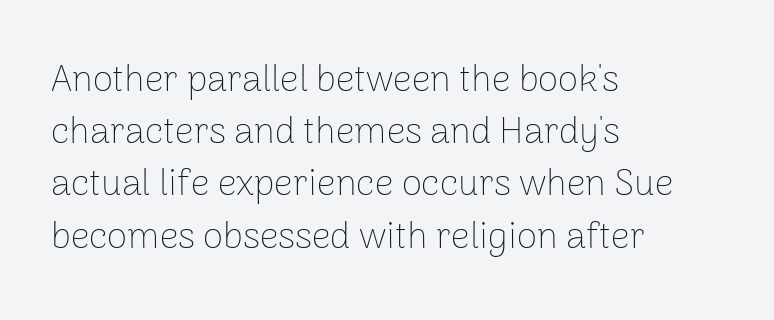
Q: Is the text bold? A: No.
Q: Is the text italic (slanted)? A: No, it is upright.
Q: Is the typeface a serif or a sans-serif typeface? A: Sans-serif.
Q: Is the text underlined? A: No.
Q: How is the paragraph aligned? A: Left-aligned.
Q: Is the spacing between letters normal or unusually wide? A: Normal.
Q: Is the spacing between lines tight, normal or loose? A: Normal.
Q: Width (condensed, normal, or wide)? A: Normal.
Q: Stroke contrast? A: Low.
Q: x-height? A: Medium.
Q: Monospaced? A: No.
